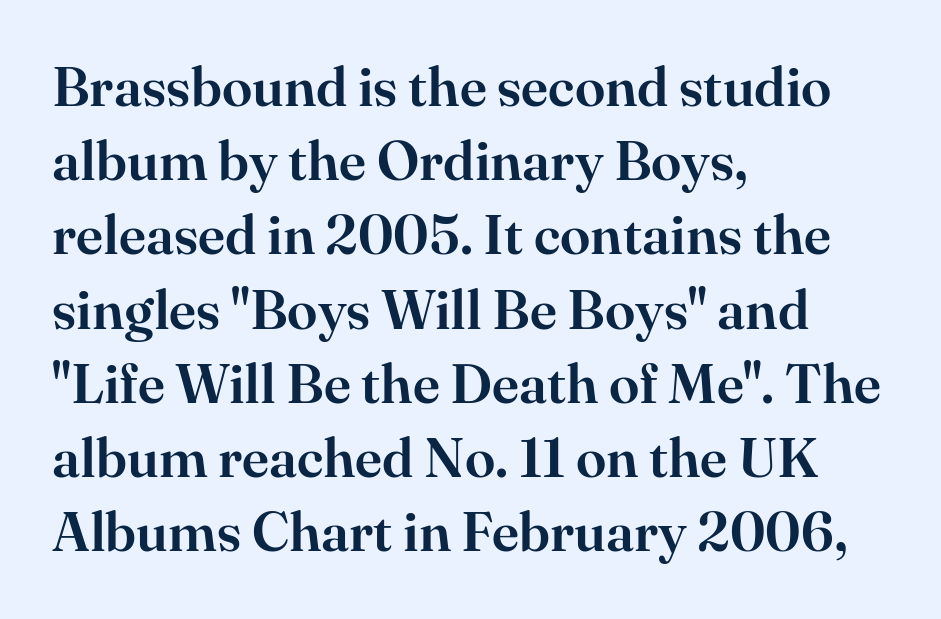
Type style note: has serifs. The gaps between neighbouring characters are ordinary and unremarkable. Varying glyph widths throughout — classic text-font behaviour. Clear beneath every line of the passage.
